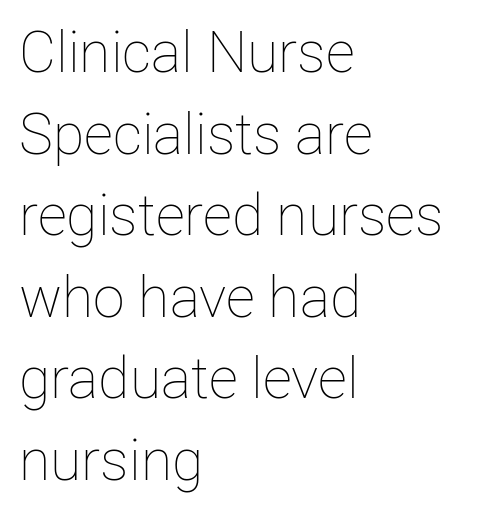
{"italic": "no", "bold": "no", "weight": "thin", "width": "normal", "stroke_contrast": "low", "x_height": "medium", "monospaced": "no", "underline": "no", "align": "left", "line_spacing": "normal", "line_spacing_ratio": 1.43, "letter_spacing": "normal", "letter_spacing_em": 0.0, "glyph_px": 57}
